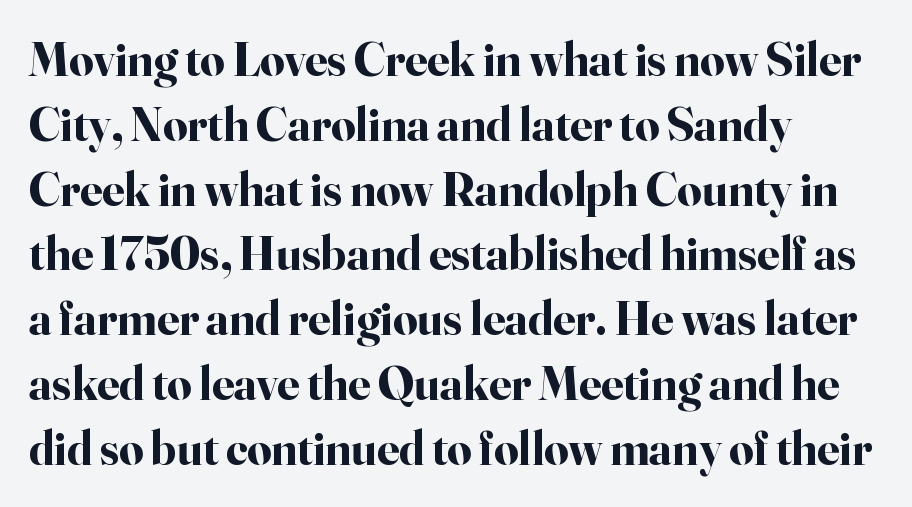
The image shows 48 px bold serif type, upright; set left-aligned, normal line spacing (1.35x), normal letter spacing, not underlined; high stroke contrast and a small x-height.
